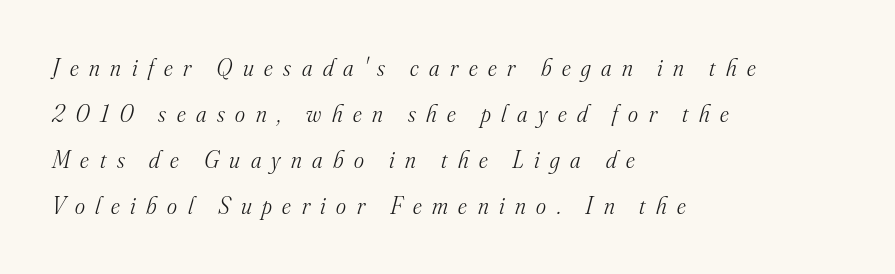
Q: Is the text bold? A: No.
Q: Is the text italic (slanted)? A: Yes, it leans right by about 16 degrees.
Q: Is the text underlined? A: No.
Q: How is the paragraph aligned? A: Left-aligned.
Q: Is the spacing between letters normal or unusually wide? A: Unusually wide.
Q: Is the spacing between lines tight, normal or loose? A: Loose.
